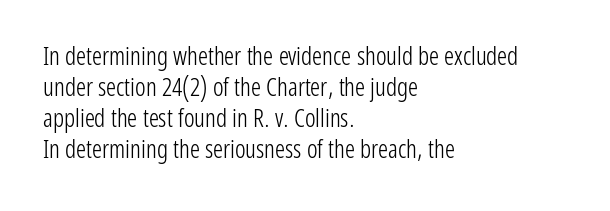
The image shows 25 px text type, upright; set left-aligned, line spacing 1.24x, normal letter spacing, not underlined.
